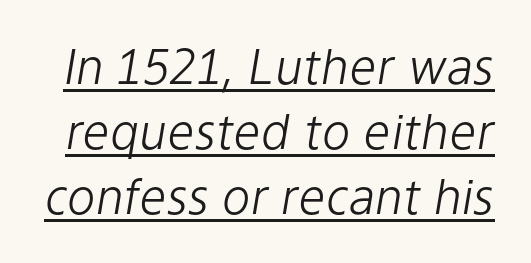
{"italic": "yes", "lean": "right", "slant_degrees": 9, "bold": "no", "weight": "light", "width": "normal", "stroke_contrast": "low", "x_height": "medium", "monospaced": "no", "underline": "yes", "line_spacing": "normal", "line_spacing_ratio": 1.35, "letter_spacing": "normal", "letter_spacing_em": 0.0, "glyph_px": 48}
